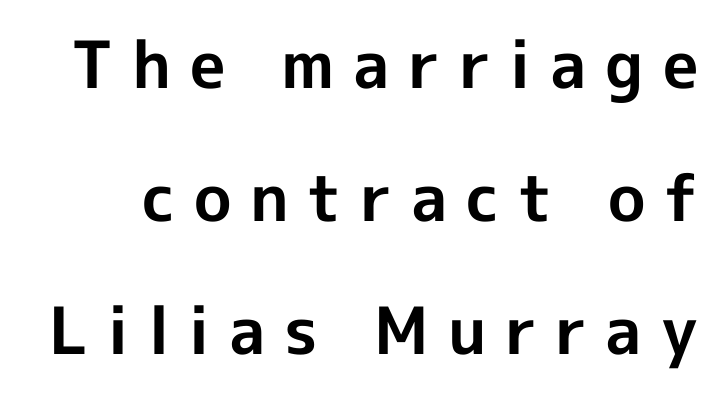
The image shows 65 px bold sans-serif type, upright; set loose line spacing (2.05x), unusually wide letter spacing (+0.29 em), not underlined; a medium x-height.
